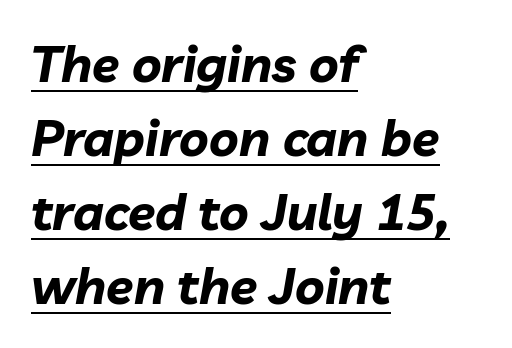
The image shows 50 px bold type, italic (leaning right); set left-aligned, normal line spacing (1.48x), normal letter spacing, underlined; low stroke contrast and a medium x-height.
